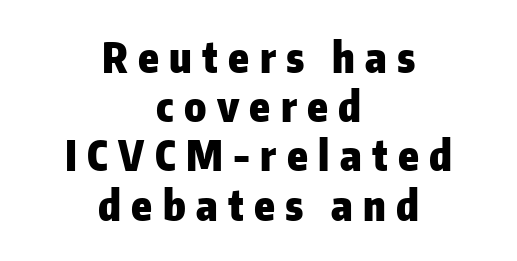
Q: Is the text bold? A: Yes.
Q: Is the text italic (slanted)? A: No, it is upright.
Q: Is the typeface a serif or a sans-serif typeface? A: Sans-serif.
Q: Is the text underlined? A: No.
Q: How is the paragraph aligned? A: Centered.
Q: Is the spacing between letters normal or unusually wide? A: Unusually wide.
Q: Width (condensed, normal, or wide)? A: Normal.
Q: Stroke contrast? A: Low.
Q: x-height? A: Medium.
Q: Monospaced? A: No.
